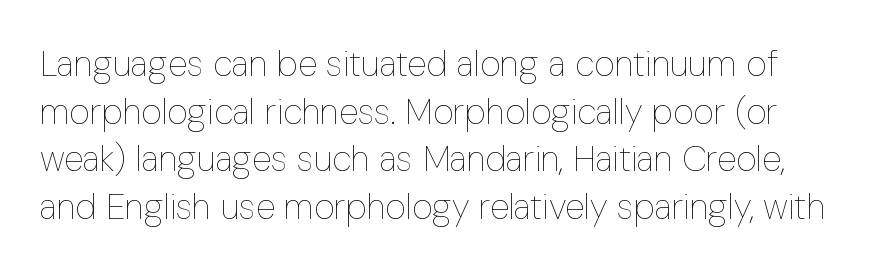
{"italic": "no", "bold": "no", "weight": "thin", "width": "condensed", "stroke_contrast": "low", "x_height": "medium", "monospaced": "no", "underline": "no", "line_spacing": "normal", "line_spacing_ratio": 1.32, "letter_spacing": "normal", "letter_spacing_em": 0.0, "glyph_px": 36}
